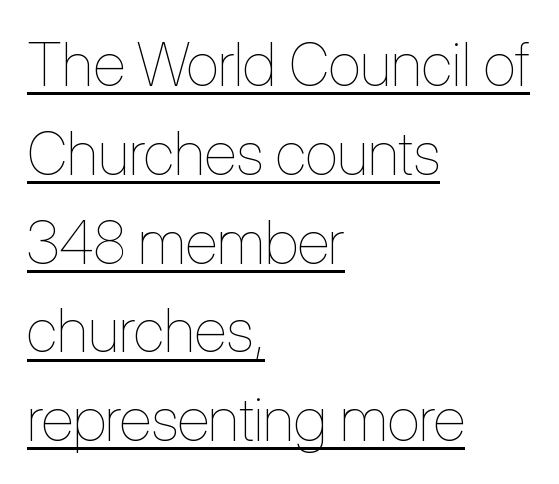
Q: Is the text bold? A: No.
Q: Is the text italic (slanted)? A: No, it is upright.
Q: Is the text underlined? A: Yes.
Q: How is the paragraph aligned? A: Left-aligned.
Q: Is the spacing between letters normal or unusually wide? A: Normal.
Q: Is the spacing between lines tight, normal or loose? A: Normal.
Q: Width (condensed, normal, or wide)? A: Condensed.
Q: Stroke contrast? A: Low.
Q: x-height? A: Medium.
Q: Monospaced? A: No.
